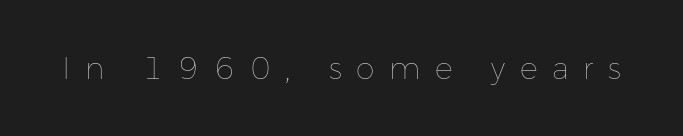
{"italic": "no", "bold": "no", "weight": "thin", "width": "normal", "stroke_contrast": "low", "x_height": "medium", "monospaced": "no", "underline": "no", "letter_spacing": "wide", "letter_spacing_em": 0.49, "glyph_px": 30}
